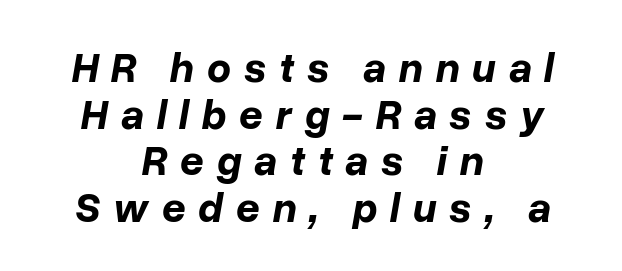
{"italic": "yes", "lean": "right", "slant_degrees": 10, "bold": "yes", "weight": "bold", "width": "normal", "stroke_contrast": "low", "x_height": "medium", "monospaced": "no", "underline": "no", "align": "center", "line_spacing": "tight", "line_spacing_ratio": 1.11, "letter_spacing": "wide", "letter_spacing_em": 0.3, "glyph_px": 42}
